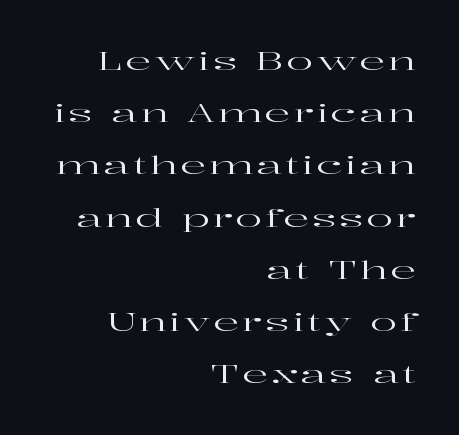
Leftover space on each line is placed entirely before the opening word. One glance says open: line gaps are wider than usual. Quick note: not italic, upright. The passage shown is not underscored anywhere.
